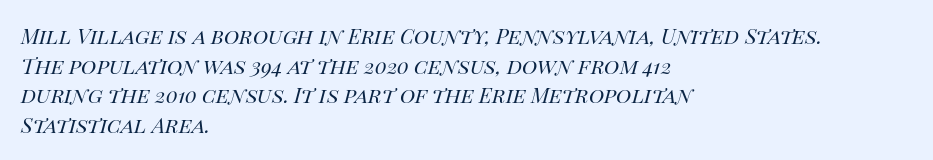
{"italic": "yes", "lean": "right", "slant_degrees": 14, "bold": "no", "underline": "no", "align": "left", "line_spacing": "normal", "line_spacing_ratio": 1.41, "letter_spacing": "normal", "letter_spacing_em": 0.0, "glyph_px": 21}
